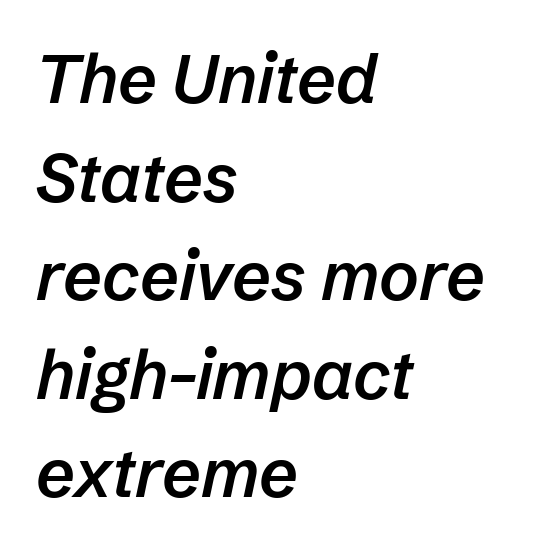
Q: Is the text bold? A: Semi-bold.
Q: Is the text italic (slanted)? A: Yes, it leans right by about 12 degrees.
Q: Is the text underlined? A: No.
Q: How is the paragraph aligned? A: Left-aligned.
Q: Is the spacing between letters normal or unusually wide? A: Normal.
Q: Is the spacing between lines tight, normal or loose? A: Normal.
Q: Width (condensed, normal, or wide)? A: Normal.
Q: Stroke contrast? A: Low.
Q: x-height? A: Medium.
Q: Monospaced? A: No.
